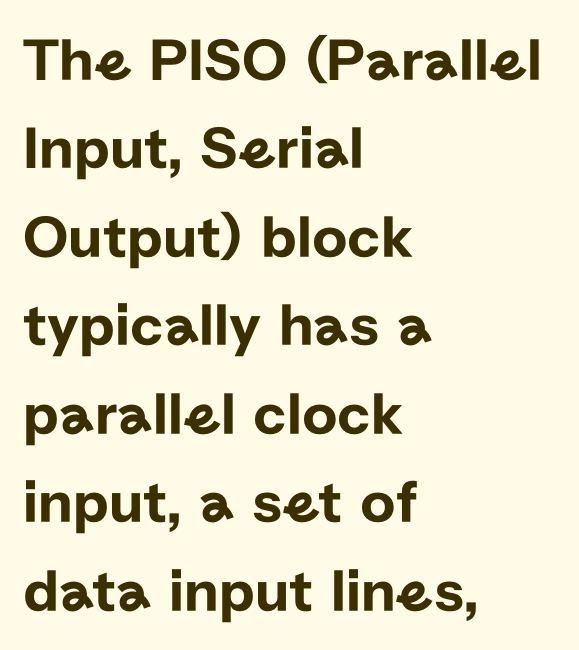
The letters stand straight up with perfectly vertical stems. Nobody touched the tracking dial on this one. One-word summary of the alignment: left. The strip under each line holds only bare page. Character widths vary here, with narrow letters taking less room than wide ones.
